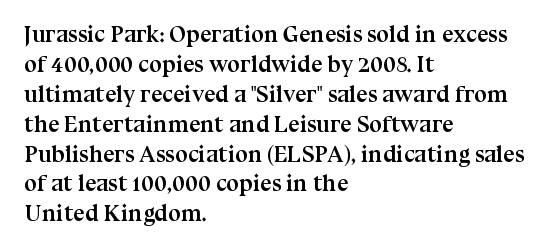
The image shows 23 px bold type, upright; set left-aligned, normal line spacing (1.3x), normal letter spacing, not underlined.
